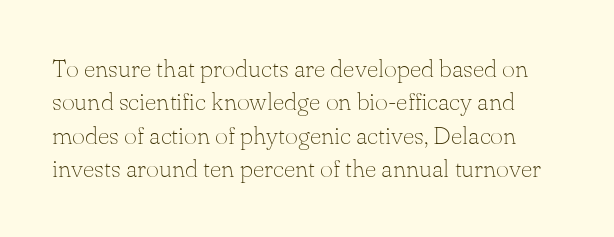
{"italic": "no", "bold": "no", "underline": "no", "line_spacing": "normal", "line_spacing_ratio": 1.34, "letter_spacing": "normal", "letter_spacing_em": 0.0, "glyph_px": 25}
